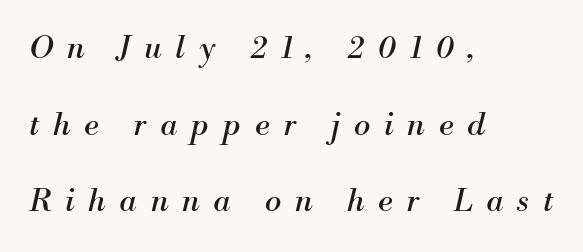
{"serif": "yes", "italic": "yes", "lean": "right", "slant_degrees": 13, "bold": "no", "weight": "regular", "width": "normal", "stroke_contrast": "medium", "x_height": "small", "monospaced": "no", "underline": "no", "align": "left", "line_spacing": "loose", "line_spacing_ratio": 2.47, "letter_spacing": "wide", "letter_spacing_em": 0.45, "glyph_px": 31}
